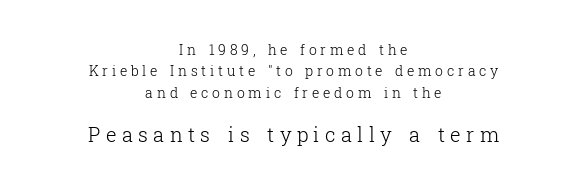
The image shows 20 px text type, upright; set centered, normal line spacing (1.53x), unusually wide letter spacing (+0.27 em), not underlined; the second (bottom) block is 1.43x larger.
